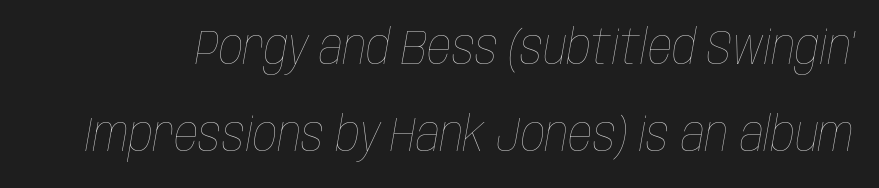
The image shows 48 px thin, condensed type, italic (leaning right); set line spacing 1.81x, normal letter spacing, not underlined; low stroke contrast and a large x-height.
